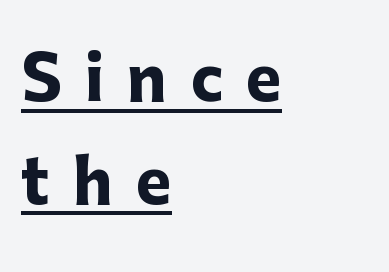
The image shows 60 px heavy sans-serif type, upright; set left-aligned, line spacing 1.71x, unusually wide letter spacing (+0.39 em), underlined; low stroke contrast and a medium x-height.
